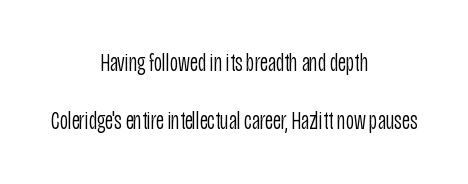
A great deal of white space separates one row of letters from the next. Every row of glyphs is offset so its center matches the block's center. Every character sits straight up, as roman type does. A typesetter would call this zero additional tracking. Type without underlining.
